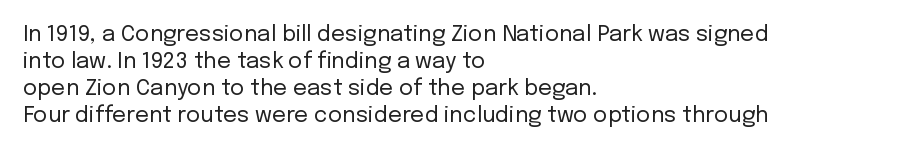
Q: Is the text bold? A: No.
Q: Is the text italic (slanted)? A: No, it is upright.
Q: Is the text underlined? A: No.
Q: How is the paragraph aligned? A: Left-aligned.
Q: Is the spacing between letters normal or unusually wide? A: Normal.
